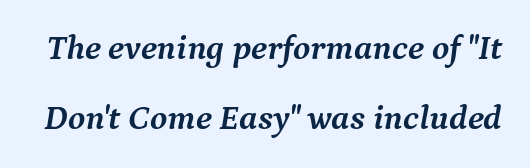
The image shows 35 px semibold serif type, italic (leaning right); set loose line spacing (2.01x), normal letter spacing, not underlined; medium stroke contrast and a medium x-height.
